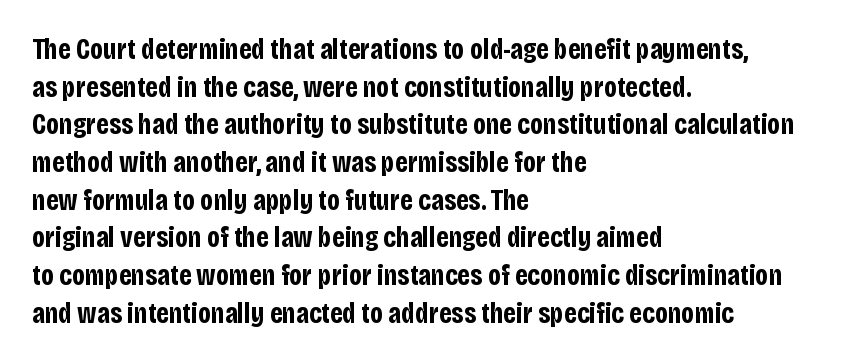
Rule under the text: the space is simply empty. A student would call this left alignment; a typographer would say flush left, rag right. A roman cut, with each character standing at attention. The rows are spaced the way most documents space them.
